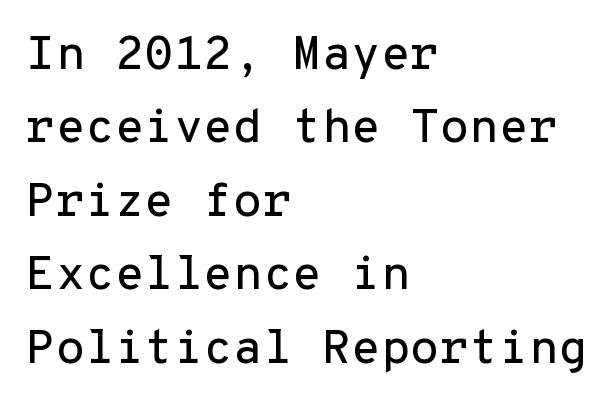
The image shows 48 px sans-serif type, upright, monospaced; set left-aligned, normal line spacing (1.53x), normal letter spacing, not underlined; low stroke contrast and a medium x-height.
